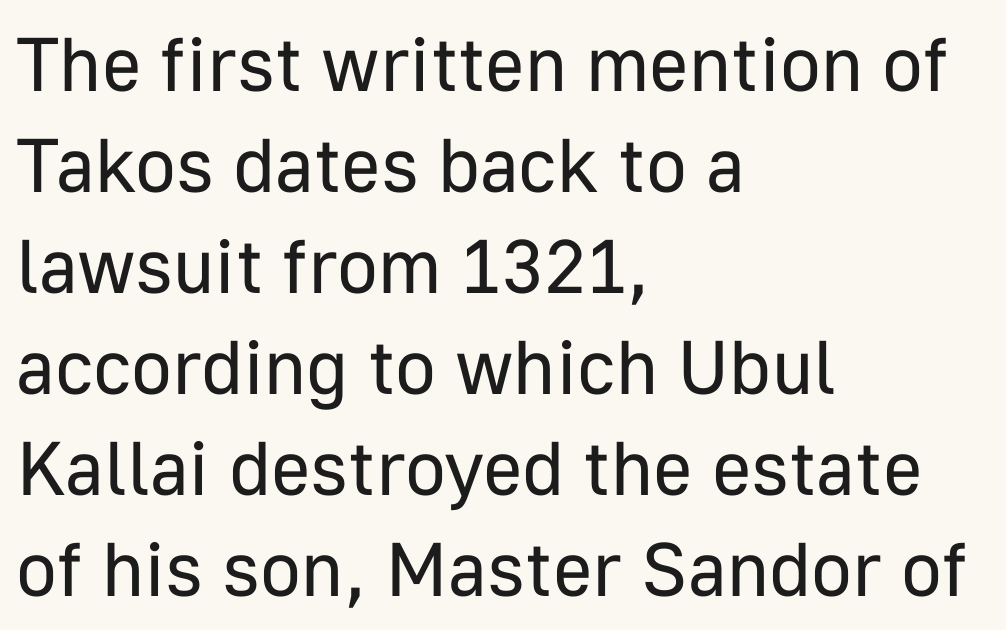
Q: Is the text bold? A: No.
Q: Is the text italic (slanted)? A: No, it is upright.
Q: Is the typeface a serif or a sans-serif typeface? A: Sans-serif.
Q: Is the text underlined? A: No.
Q: How is the paragraph aligned? A: Left-aligned.
Q: Is the spacing between letters normal or unusually wide? A: Normal.
Q: Is the spacing between lines tight, normal or loose? A: Normal.
Q: Width (condensed, normal, or wide)? A: Normal.
Q: Stroke contrast? A: Low.
Q: x-height? A: Medium.
Q: Monospaced? A: No.
